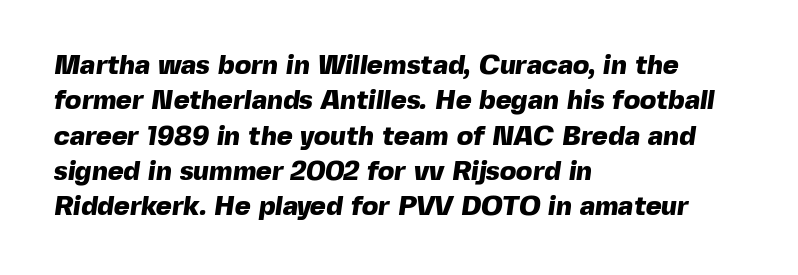
The image shows 27 px bold type; set left-aligned, normal line spacing (1.31x), normal letter spacing, not underlined.
